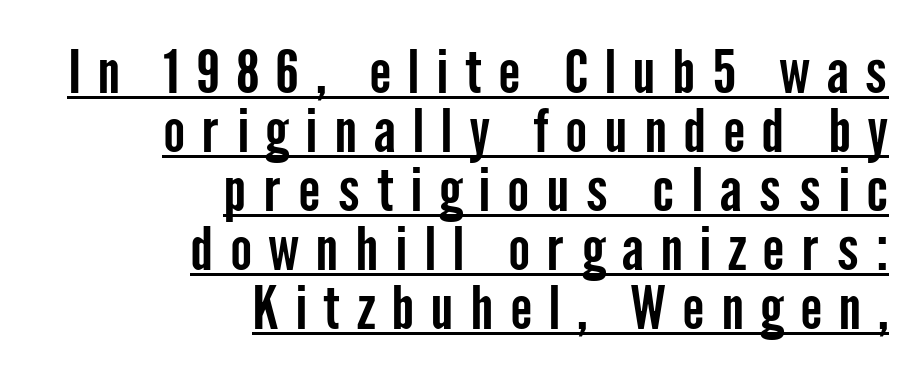
Q: Is the text italic (slanted)? A: No, it is upright.
Q: Is the typeface a serif or a sans-serif typeface? A: Sans-serif.
Q: Is the text underlined? A: Yes.
Q: How is the paragraph aligned? A: Right-aligned.
Q: Is the spacing between letters normal or unusually wide? A: Unusually wide.
Q: Is the spacing between lines tight, normal or loose? A: Tight.
Q: Width (condensed, normal, or wide)? A: Condensed.
Q: Stroke contrast? A: Low.
Q: x-height? A: Medium.
Q: Monospaced? A: No.
